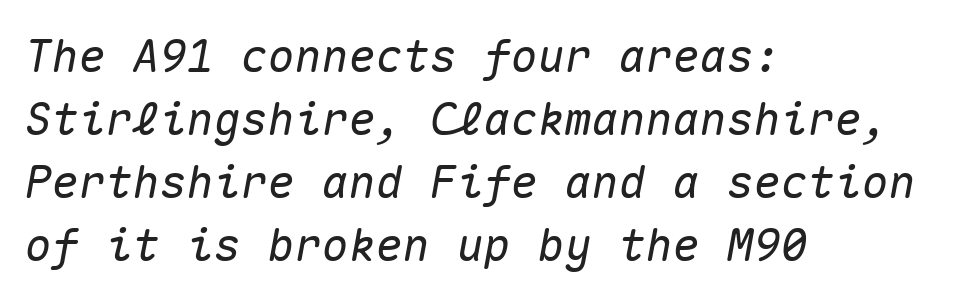
The image shows 45 px text type, italic (leaning right), monospaced; set left-aligned, normal line spacing (1.4x), normal letter spacing, not underlined; medium stroke contrast and a medium x-height.
